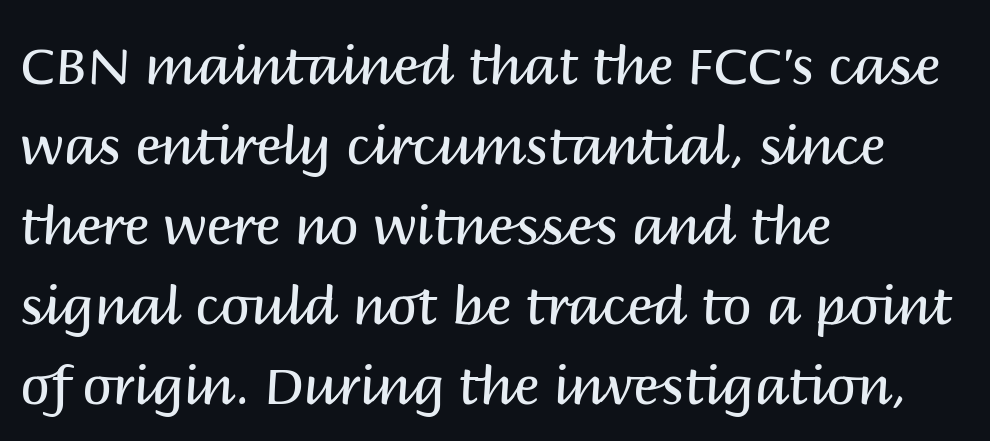
The image shows 53 px regular-weight sans-serif type; set left-aligned, normal line spacing (1.51x), normal letter spacing, not underlined; medium stroke contrast and a large x-height.
